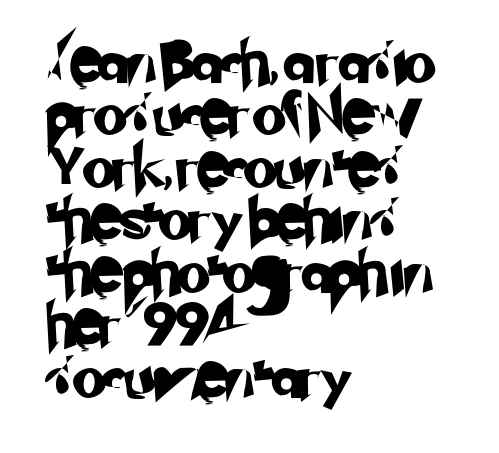
Words float on clear page, feet unadorned. Proportional: the letters do not fall into vertical columns. The passage shown has conventional tracking throughout. Alignment: flush left.
